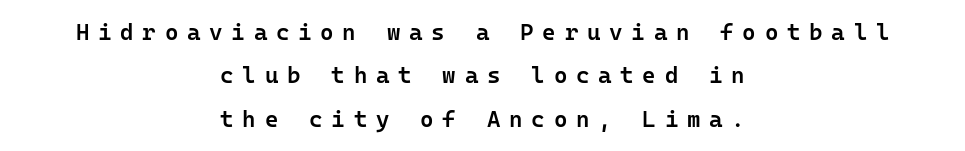
{"italic": "no", "bold": "semi", "underline": "no", "align": "center", "line_spacing_ratio": 1.89, "letter_spacing": "wide", "letter_spacing_em": 0.38, "glyph_px": 23}
